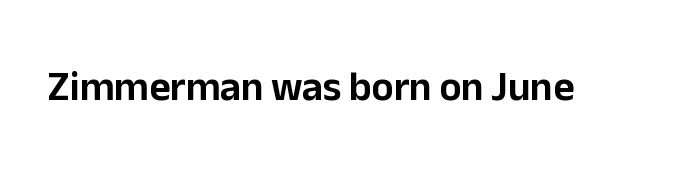
Q: Is the text italic (slanted)? A: No, it is upright.
Q: Is the typeface a serif or a sans-serif typeface? A: Sans-serif.
Q: Is the text underlined? A: No.
Q: Is the spacing between letters normal or unusually wide? A: Normal.
Q: Width (condensed, normal, or wide)? A: Normal.
Q: Stroke contrast? A: Low.
Q: x-height? A: Medium.
Q: Monospaced? A: No.
